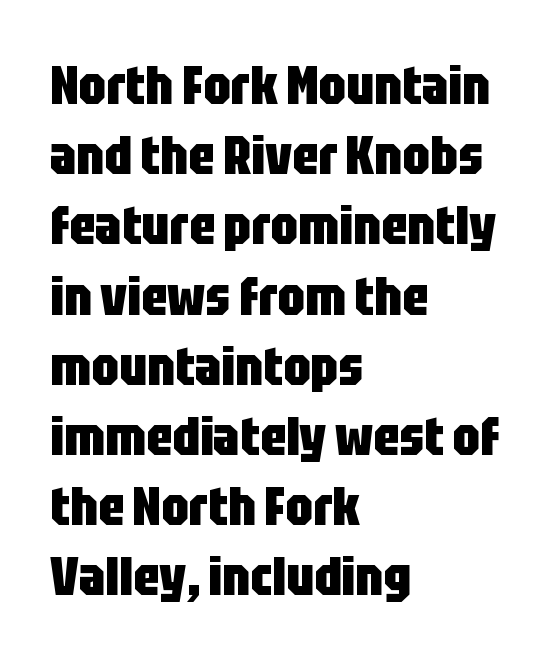
Visually the block forms a straight wall on the left and a jagged coastline on the right. Plain, unruled lines of type. Looks like regular typesetting: each glyph gets only the width it needs. Every stem runs plumb, perpendicular to the baseline. These lines carry a lot of weight — the face is fully bold.
